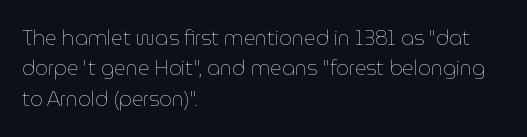
The image shows 20 px text type, upright; set left-aligned, normal line spacing (1.52x), normal letter spacing, not underlined.
